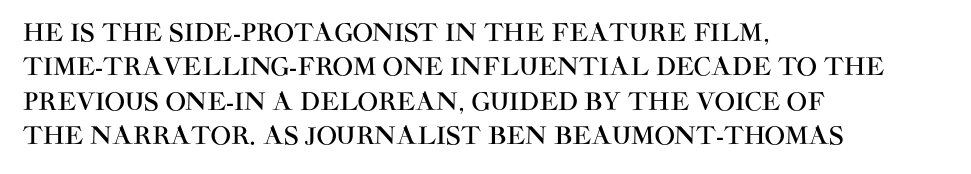
{"italic": "no", "underline": "no", "align": "left", "line_spacing": "normal", "line_spacing_ratio": 1.43, "letter_spacing": "normal", "letter_spacing_em": 0.0, "glyph_px": 24}
